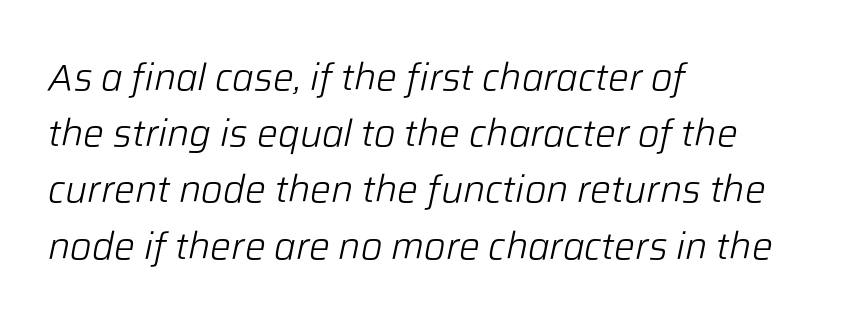
The image shows 37 px light type, italic (leaning right); set left-aligned, normal line spacing (1.52x), normal letter spacing, not underlined; low stroke contrast and a medium x-height.
